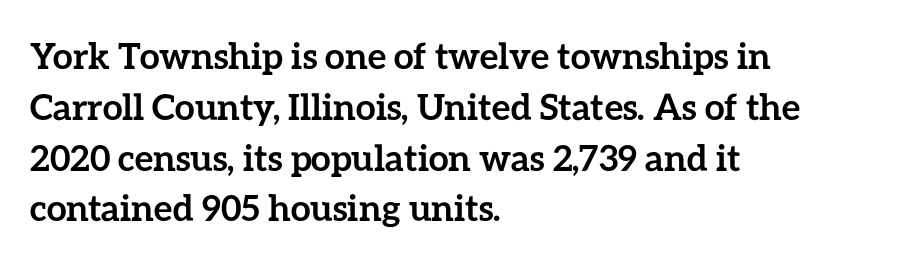
{"italic": "no", "bold": "yes", "weight": "semibold", "width": "normal", "stroke_contrast": "low", "x_height": "medium", "monospaced": "no", "underline": "no", "align": "left", "line_spacing": "normal", "line_spacing_ratio": 1.41, "letter_spacing": "normal", "letter_spacing_em": 0.0, "glyph_px": 36}
